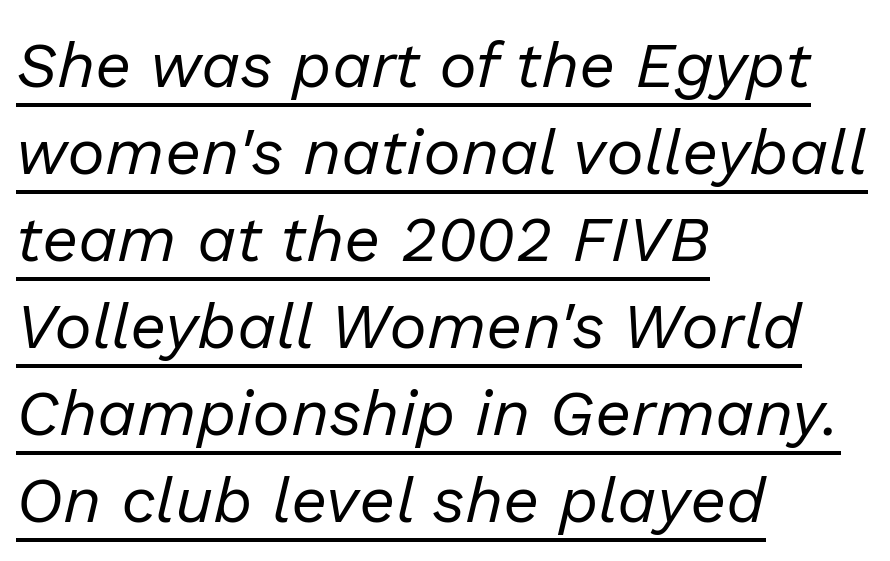
{"italic": "yes", "lean": "right", "slant_degrees": 13, "bold": "no", "weight": "regular", "width": "normal", "stroke_contrast": "low", "x_height": "medium", "monospaced": "no", "underline": "yes", "align": "left", "line_spacing": "normal", "line_spacing_ratio": 1.36, "letter_spacing": "normal", "letter_spacing_em": 0.0, "glyph_px": 64}
